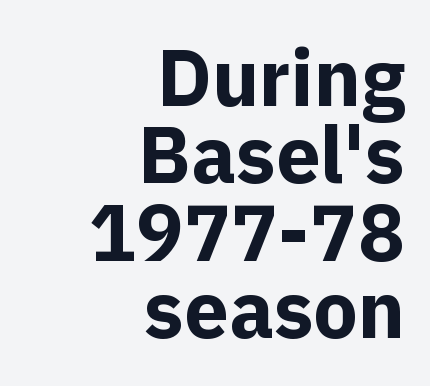
Q: Is the text bold? A: Yes.
Q: Is the text italic (slanted)? A: No, it is upright.
Q: Is the typeface a serif or a sans-serif typeface? A: Sans-serif.
Q: Is the text underlined? A: No.
Q: How is the paragraph aligned? A: Right-aligned.
Q: Is the spacing between letters normal or unusually wide? A: Normal.
Q: Is the spacing between lines tight, normal or loose? A: Tight.
Q: Width (condensed, normal, or wide)? A: Normal.
Q: x-height? A: Medium.
Q: Monospaced? A: No.
